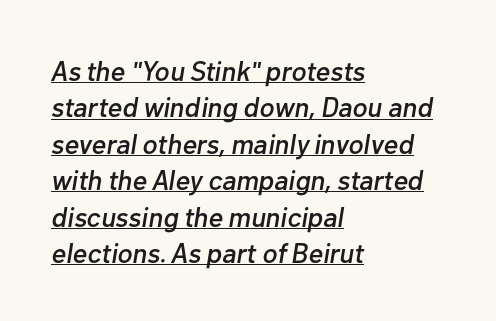
{"italic": "yes", "lean": "right", "slant_degrees": 10, "width": "normal", "stroke_contrast": "low", "x_height": "medium", "monospaced": "no", "underline": "yes", "align": "left", "line_spacing": "normal", "line_spacing_ratio": 1.3, "letter_spacing": "normal", "letter_spacing_em": 0.0, "glyph_px": 28}
